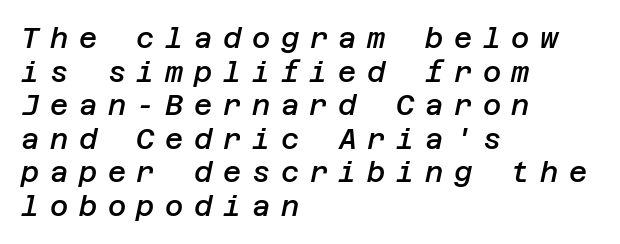
{"italic": "yes", "lean": "right", "slant_degrees": 12, "bold": "semi", "weight": "semibold", "width": "normal", "stroke_contrast": "low", "x_height": "large", "underline": "no", "align": "left", "line_spacing_ratio": 1.2, "letter_spacing": "wide", "letter_spacing_em": 0.38, "glyph_px": 28}
